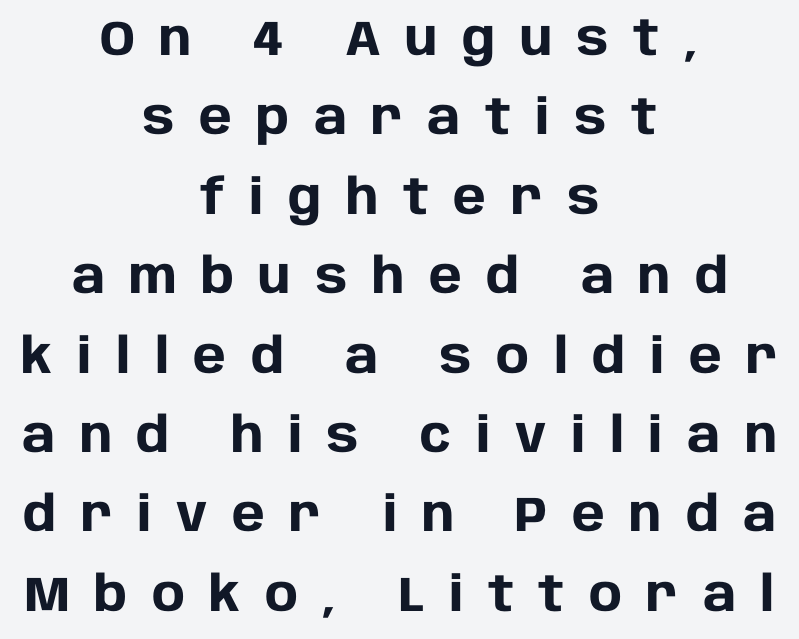
The image shows 49 px heavy sans-serif type, upright; set centered, normal line spacing (1.62x), unusually wide letter spacing (+0.5 em), not underlined; low stroke contrast and a large x-height.
